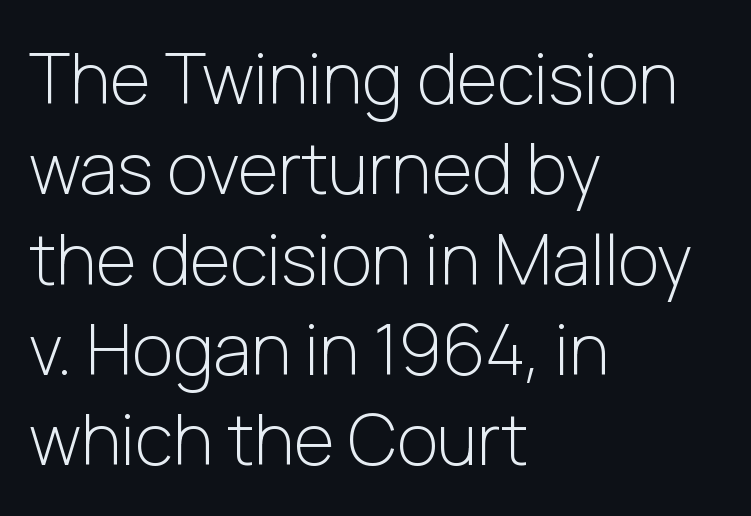
The image shows 70 px light sans-serif type, upright; set left-aligned, normal line spacing (1.29x), normal letter spacing, not underlined; low stroke contrast and a medium x-height.
